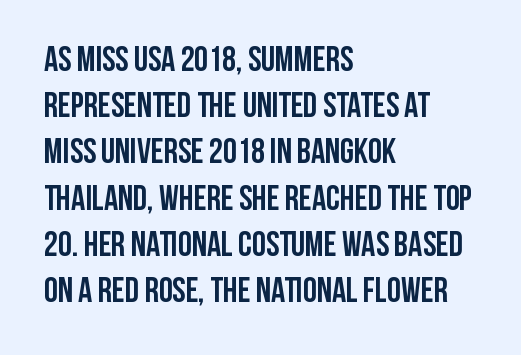
The image shows 35 px semibold, condensed sans-serif type, upright; set left-aligned, normal line spacing (1.32x), normal letter spacing, not underlined; low stroke contrast and a large x-height.
